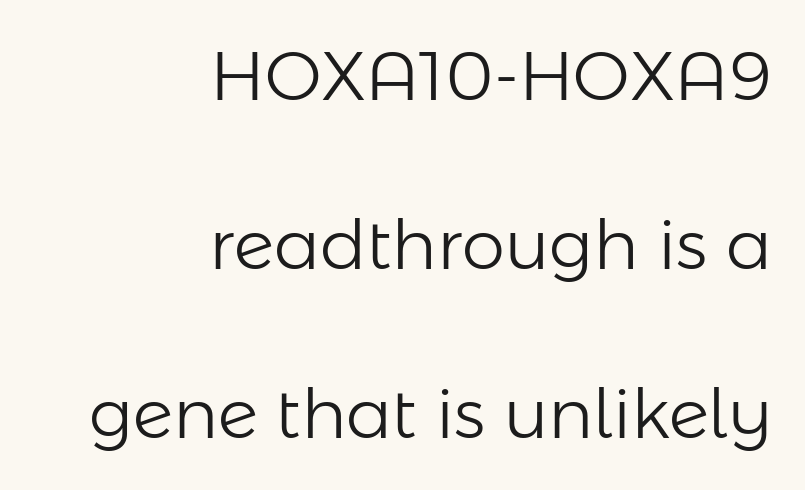
Q: Is the text bold? A: No.
Q: Is the text italic (slanted)? A: No, it is upright.
Q: Is the typeface a serif or a sans-serif typeface? A: Sans-serif.
Q: Is the text underlined? A: No.
Q: How is the paragraph aligned? A: Right-aligned.
Q: Is the spacing between letters normal or unusually wide? A: Normal.
Q: Is the spacing between lines tight, normal or loose? A: Loose.
Q: Width (condensed, normal, or wide)? A: Normal.
Q: Stroke contrast? A: Low.
Q: x-height? A: Medium.
Q: Monospaced? A: No.
